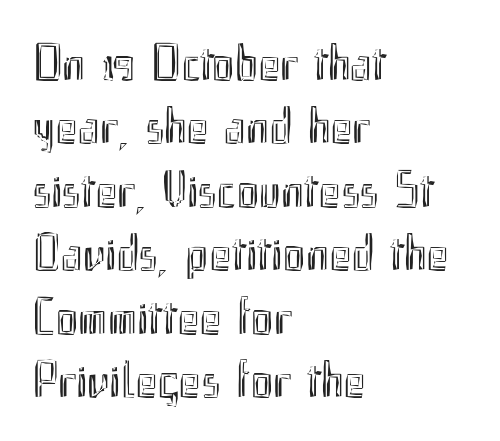
The image shows 52 px condensed type, upright; set left-aligned, line spacing 1.22x, normal letter spacing, not underlined; a small x-height.
